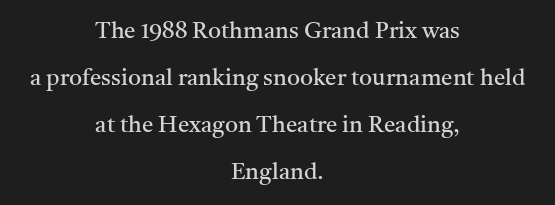
{"italic": "no", "bold": "no", "underline": "no", "align": "center", "line_spacing": "loose", "line_spacing_ratio": 2.04, "letter_spacing": "normal", "letter_spacing_em": 0.0, "glyph_px": 23}
